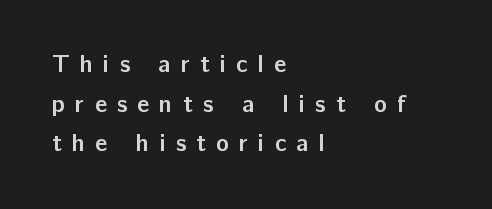
Tracking here is generous; glyphs stand well apart from one another. Normally led — the rows are evenly, conventionally spaced. A roman cut, with each character standing at attention. Notice how the passage keeps a crisp vertical edge on the left only. Notice how thick the strokes are: this is what a full bold looks like. The words here are not underlined.
